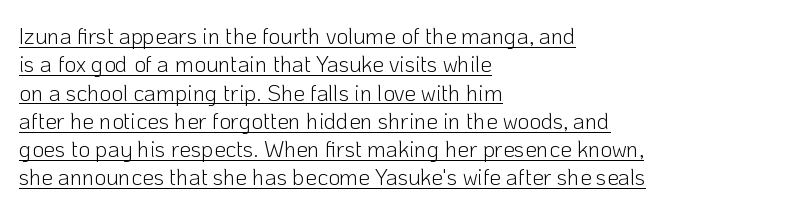
The image shows 23 px text type, upright; set left-aligned, line spacing 1.23x, normal letter spacing, underlined.
